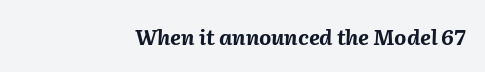
Q: Is the text bold? A: Yes.
Q: Is the text italic (slanted)? A: Yes, it leans right by about 2 degrees.
Q: Is the text underlined? A: No.
Q: How is the paragraph aligned? A: Right-aligned.
Q: Is the spacing between letters normal or unusually wide? A: Normal.
